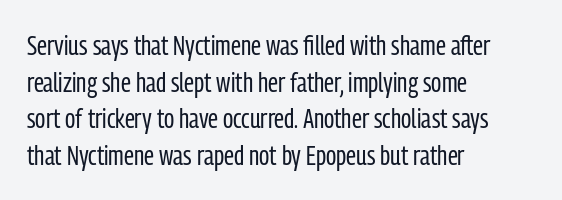
The image shows 28 px regular-weight, condensed sans-serif type, upright; set left-aligned, normal line spacing (1.31x), normal letter spacing, not underlined; low stroke contrast and a medium x-height.
